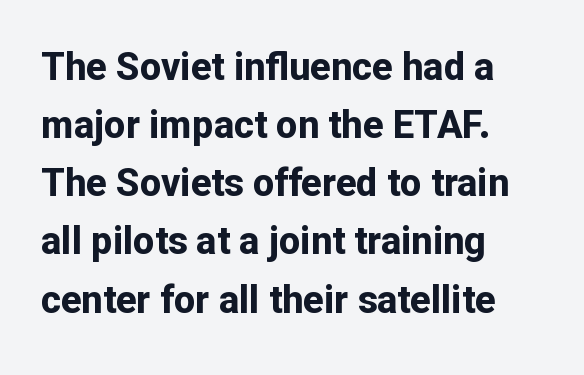
{"serif": "no", "italic": "no", "bold": "yes", "weight": "bold", "width": "normal", "stroke_contrast": "low", "x_height": "medium", "monospaced": "no", "underline": "no", "align": "left", "line_spacing": "normal", "line_spacing_ratio": 1.53, "letter_spacing": "normal", "letter_spacing_em": 0.0, "glyph_px": 38}
